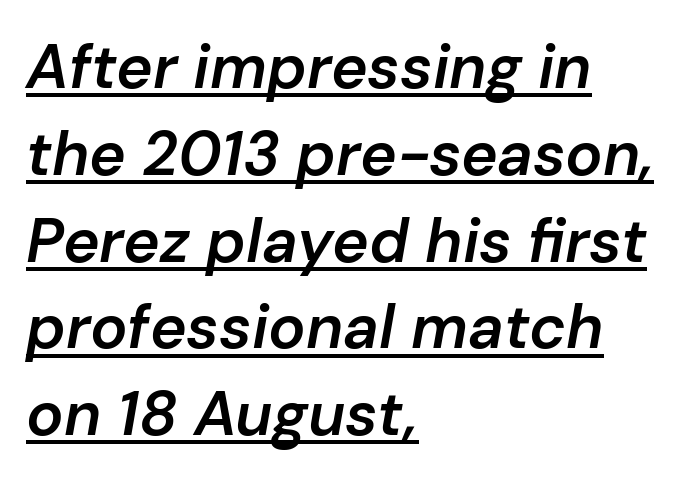
A typesetter would call this zero additional tracking. Quick note: interline space is typical. There's an unmistakable incline to the writing here. A rule runs beneath these lines of type. A typesetter would call this proportional, since set widths differ per character.
